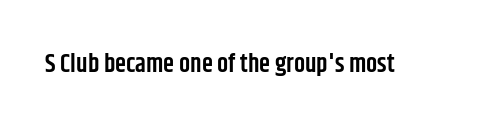
Q: Is the text bold? A: Semi-bold.
Q: Is the text italic (slanted)? A: No, it is upright.
Q: Is the text underlined? A: No.
Q: Is the spacing between letters normal or unusually wide? A: Normal.
